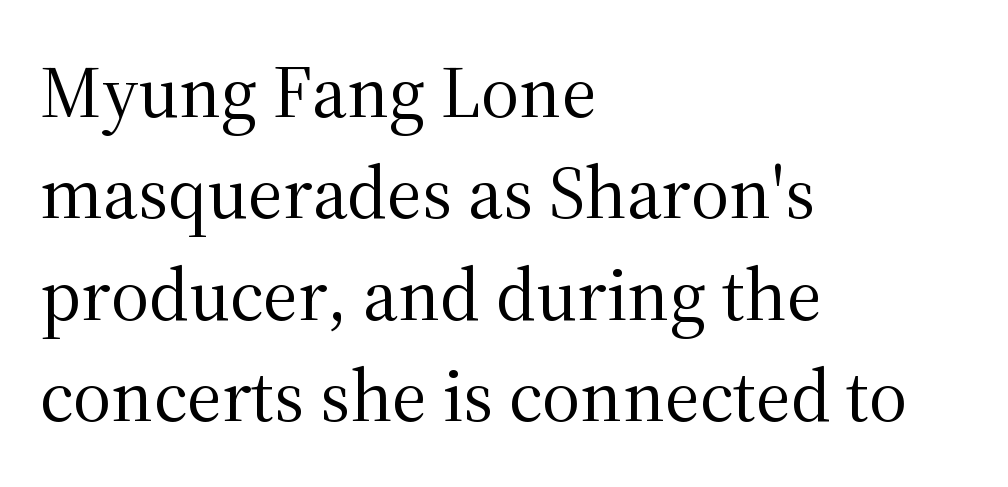
Nobody touched the tracking dial on this one. Looks like regular typesetting: each glyph gets only the width it needs. In terms of letterform style, serifs are clearly present. A clean baseline with only descenders dipping below it. Letters have the restrained weight of plain body copy at most.
